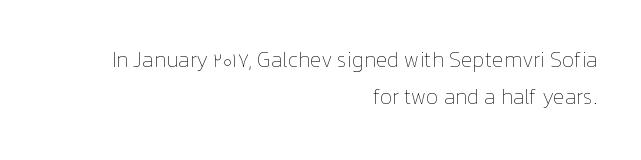
Q: Is the text bold? A: No.
Q: Is the text italic (slanted)? A: No, it is upright.
Q: Is the text underlined? A: No.
Q: How is the paragraph aligned? A: Right-aligned.
Q: Is the spacing between letters normal or unusually wide? A: Normal.
